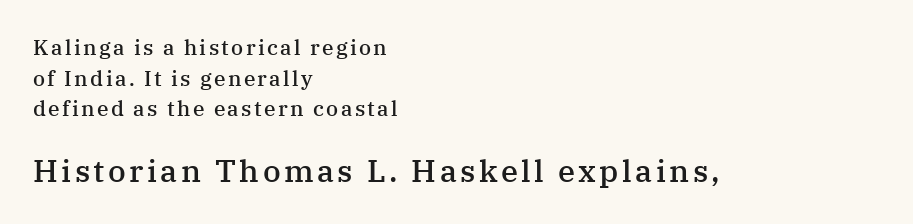
This layout puts the modest block above and the oversized block below. Each glyph is drawn with semibold strokes, heavier than normal yet not fully bold. Old-style or modern, the face here clearly has serifs. How would I describe the line gaps? Plain and ordinary.
